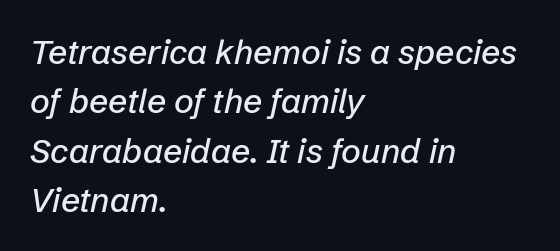
Q: Is the text italic (slanted)? A: Yes, it leans right by about 12 degrees.
Q: Is the text underlined? A: No.
Q: How is the paragraph aligned? A: Left-aligned.
Q: Is the spacing between letters normal or unusually wide? A: Normal.
Q: Is the spacing between lines tight, normal or loose? A: Normal.
Q: Width (condensed, normal, or wide)? A: Normal.
Q: Stroke contrast? A: Low.
Q: x-height? A: Medium.
Q: Monospaced? A: No.
